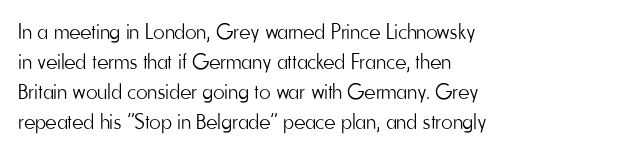
The letterforms sit shoulder to shoulder at normal distance. The space directly below the letters is spotless. Counters stay open thanks to moderate or lighter strokes. The vertical gap from one line to the next is medium. Ascenders rise straight up at ninety degrees. The ragged edge is on the right, which tells us the setting is flush left.
